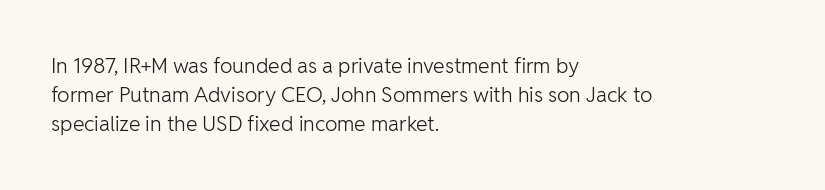
Tracking here is standard; glyphs follow each other at the usual distance. Heft: none added — not bold. These lines are set flush left with a ragged right edge. The letters stand straight up with perfectly vertical stems. Has an underline been added? It has not.
